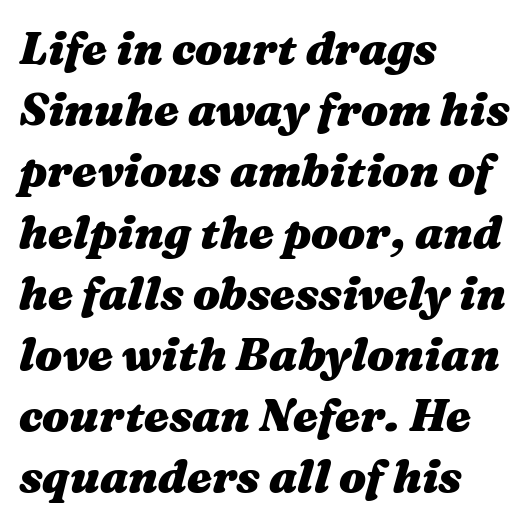
Q: Is the text bold? A: Yes.
Q: Is the text italic (slanted)? A: Yes, it leans right by about 16 degrees.
Q: Is the text underlined? A: No.
Q: How is the paragraph aligned? A: Left-aligned.
Q: Is the spacing between letters normal or unusually wide? A: Normal.
Q: Is the spacing between lines tight, normal or loose? A: Normal.
Q: Width (condensed, normal, or wide)? A: Wide.
Q: Stroke contrast? A: Medium.
Q: x-height? A: Medium.
Q: Monospaced? A: No.
